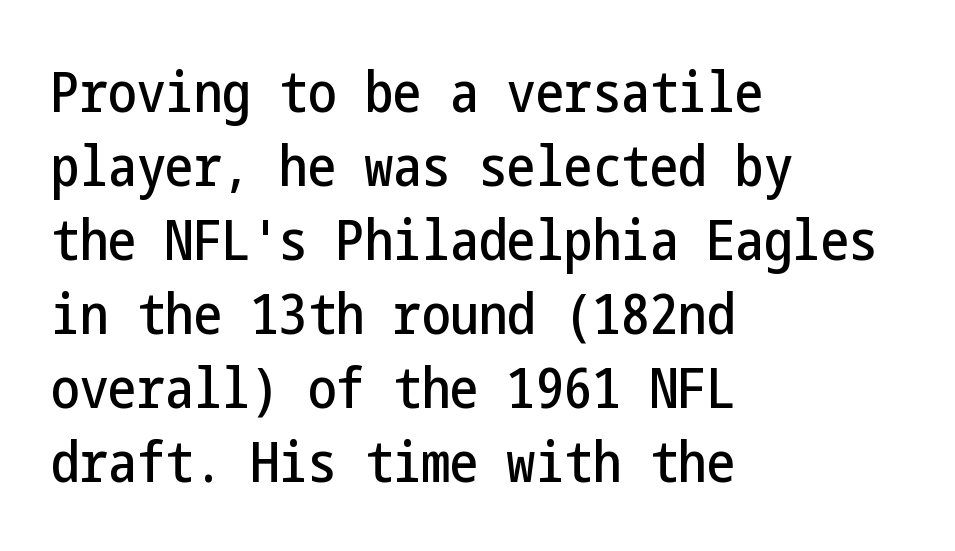
The image shows 57 px condensed sans-serif type, upright; set left-aligned, normal line spacing (1.3x), normal letter spacing, not underlined; low stroke contrast and a medium x-height.
